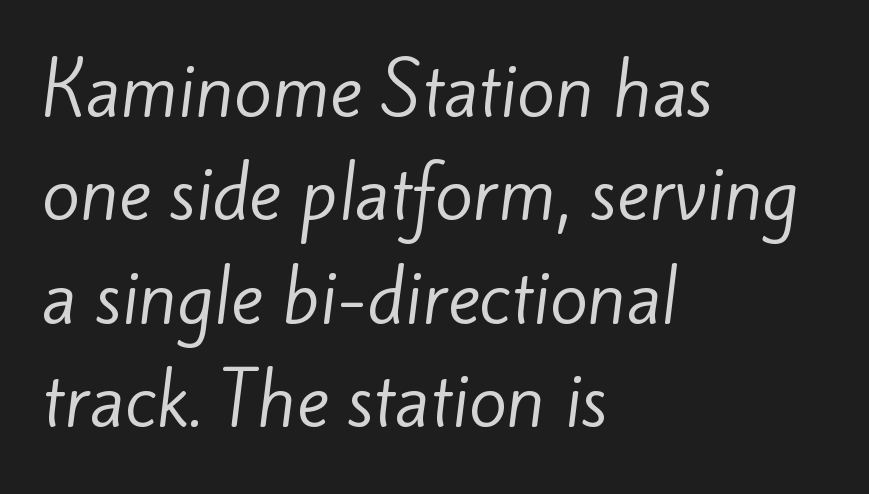
The face used here is proportionally spaced, like ordinary book or web type. Typographically, this falls in the sans-serif category. Regular leading. The characters are drawn with everyday or finer stroke widths. All the whitespace from short lines collects on the right.
